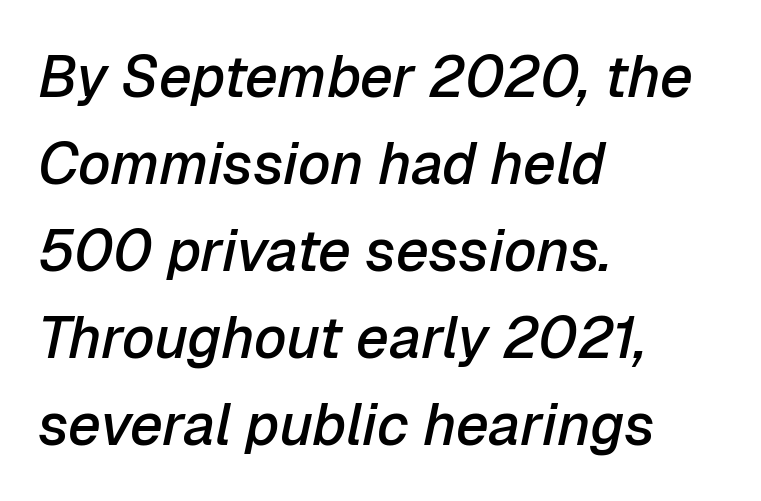
The image shows 58 px semibold type, italic (leaning right); set left-aligned, normal line spacing (1.5x), normal letter spacing, not underlined; low stroke contrast and a medium x-height.
